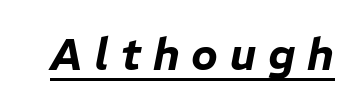
{"italic": "yes", "lean": "right", "slant_degrees": 11, "width": "normal", "stroke_contrast": "low", "x_height": "medium", "monospaced": "no", "underline": "yes", "letter_spacing": "wide", "letter_spacing_em": 0.27, "glyph_px": 44}
